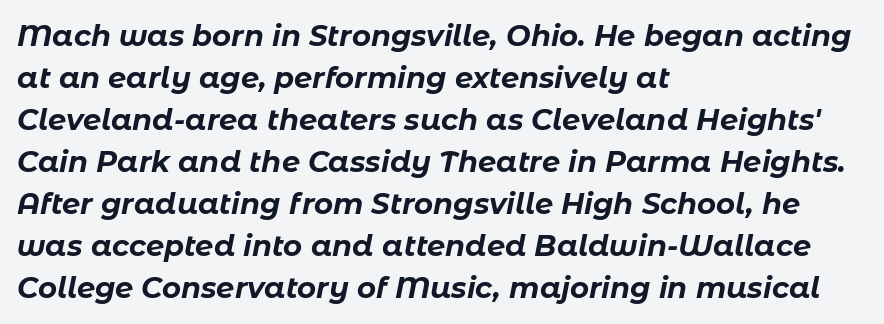
When letters slant like this, we call the style italic. The ragged edge is on the right, which tells us the setting is flush left. The foot of each line stays bare and open. Varying glyph widths throughout — classic text-font behaviour. The passage shown has conventional tracking throughout. Notice how thick the strokes are: this is what a full bold looks like.
